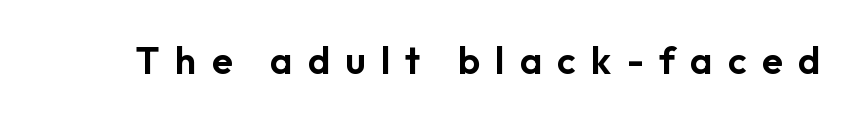
{"serif": "no", "italic": "no", "width": "normal", "stroke_contrast": "low", "x_height": "medium", "monospaced": "no", "underline": "no", "letter_spacing": "wide", "letter_spacing_em": 0.4, "glyph_px": 38}
